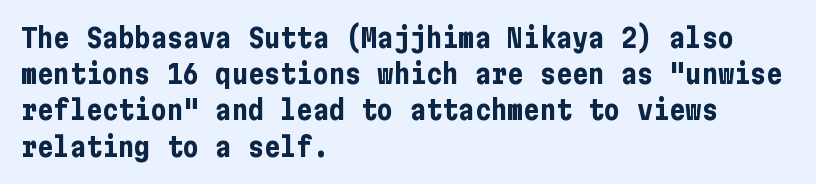
Q: Is the text bold? A: Yes.
Q: Is the text italic (slanted)? A: No, it is upright.
Q: Is the text underlined? A: No.
Q: How is the paragraph aligned? A: Left-aligned.
Q: Is the spacing between letters normal or unusually wide? A: Normal.
Q: Is the spacing between lines tight, normal or loose? A: Normal.
